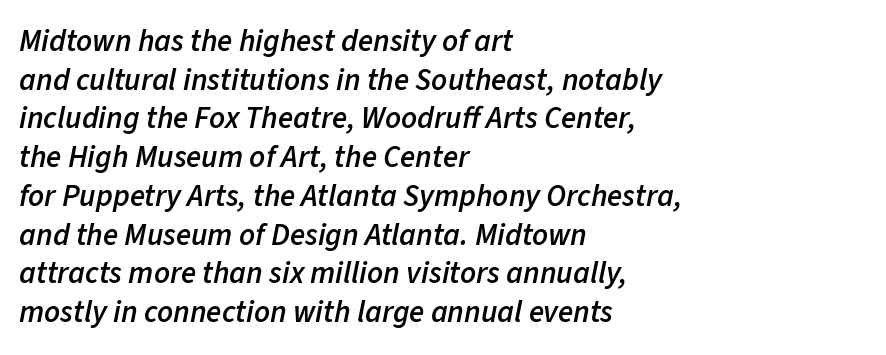
Q: Is the text bold? A: Semi-bold.
Q: Is the text italic (slanted)? A: Yes, it leans right by about 11 degrees.
Q: Is the text underlined? A: No.
Q: How is the paragraph aligned? A: Left-aligned.
Q: Is the spacing between letters normal or unusually wide? A: Normal.
Q: Is the spacing between lines tight, normal or loose? A: Normal.
Q: Width (condensed, normal, or wide)? A: Normal.
Q: Stroke contrast? A: Low.
Q: x-height? A: Medium.
Q: Monospaced? A: No.
